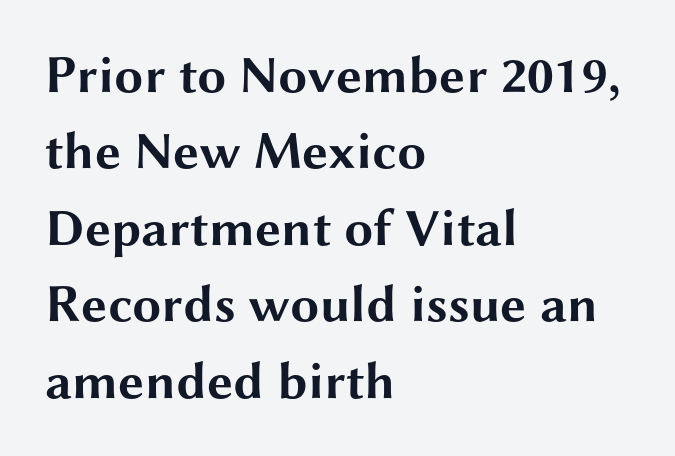
The image shows 52 px bold, wide sans-serif type, upright; set left-aligned, normal line spacing (1.47x), normal letter spacing, not underlined; medium stroke contrast and a medium x-height.
